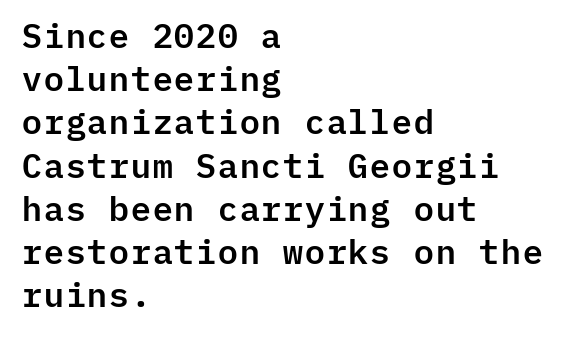
The image shows 34 px sans-serif type, upright, monospaced; set left-aligned, normal line spacing (1.27x), normal letter spacing, not underlined; low stroke contrast and a medium x-height.
